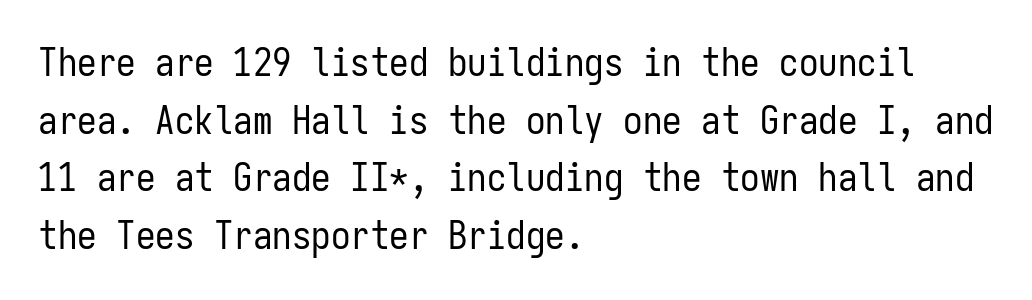
Q: Is the text bold? A: No.
Q: Is the text italic (slanted)? A: No, it is upright.
Q: Is the typeface a serif or a sans-serif typeface? A: Sans-serif.
Q: Is the text underlined? A: No.
Q: How is the paragraph aligned? A: Left-aligned.
Q: Is the spacing between letters normal or unusually wide? A: Normal.
Q: Is the spacing between lines tight, normal or loose? A: Normal.
Q: Width (condensed, normal, or wide)? A: Condensed.
Q: Stroke contrast? A: Low.
Q: x-height? A: Medium.
Q: Monospaced? A: Yes.
